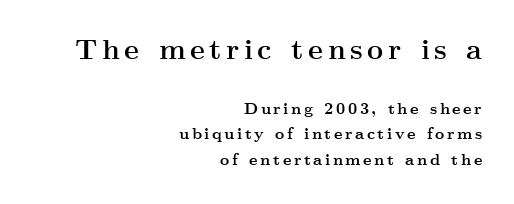
{"serif": "yes", "italic": "no", "bold": "yes", "weight": "semibold", "width": "wide", "stroke_contrast": "medium", "x_height": "small", "monospaced": "no", "underline": "no", "align": "right", "line_spacing": "normal", "line_spacing_ratio": 1.59, "larger_block": "first", "size_ratio": 1.75, "glyph_px": 28}
